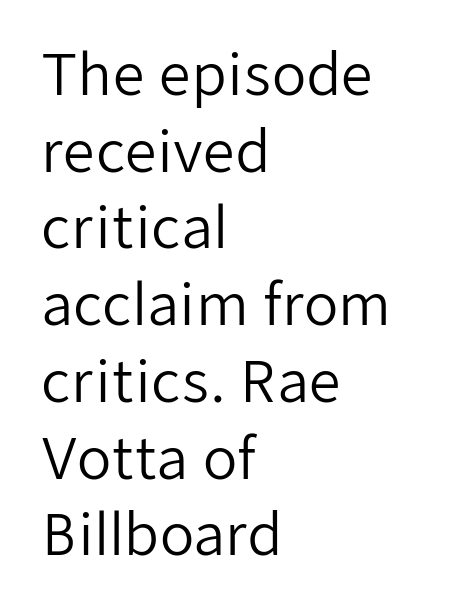
The image shows 56 px regular-weight sans-serif type, upright; set left-aligned, normal line spacing (1.37x), normal letter spacing, not underlined; low stroke contrast and a medium x-height.
